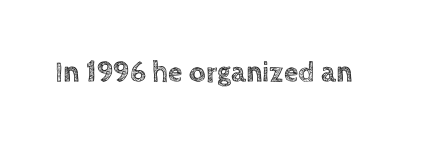
The image shows 29 px text type, upright; set normal letter spacing, not underlined; a large x-height.
